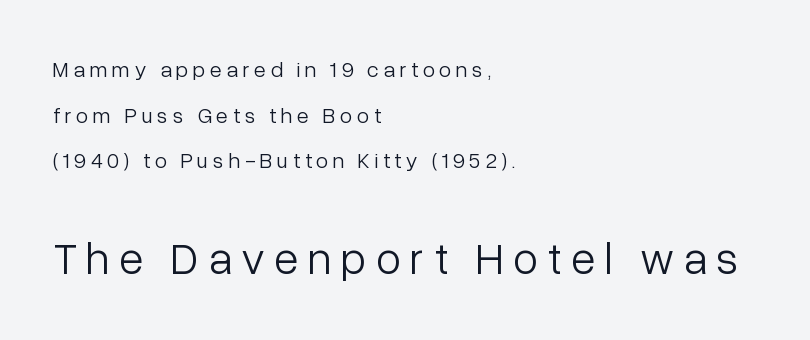
Reading top to bottom, the characters get bigger at the block break. If you measured baseline to baseline, you'd find a long distance. The typesetting does not lean heavy: it is not bold. Every row of glyphs begins at an identical x-position on the left.
